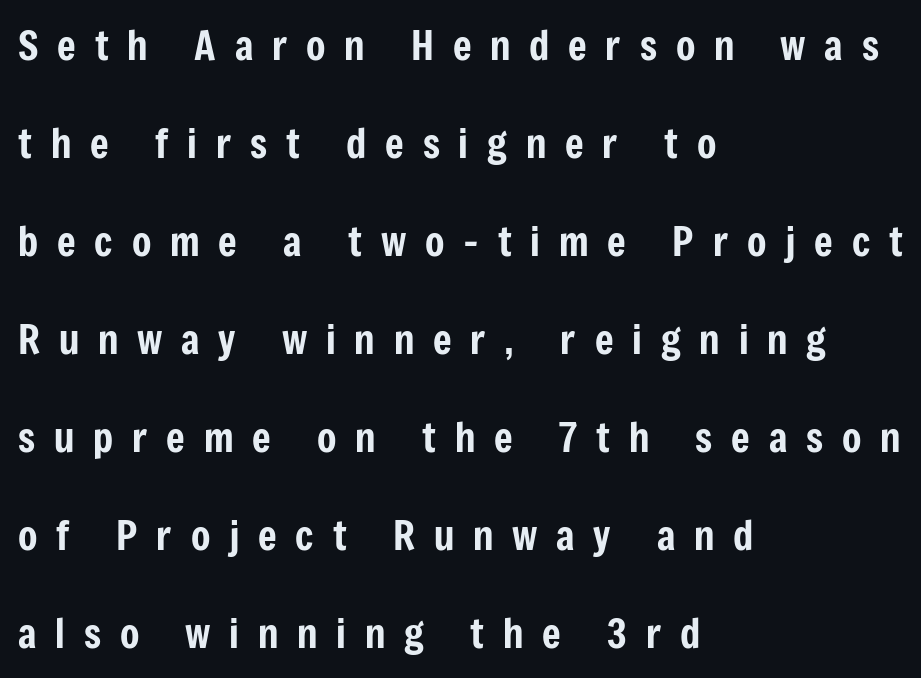
The axis of the letterforms is exactly vertical. What kind of face is this? One without serifs — a sans. Inter-character spacing is expanded well beyond the font's built-in metrics. The letters advance in unequal steps, a hallmark of proportional type. Compared with typical paragraphs, the rows here are farther apart.
